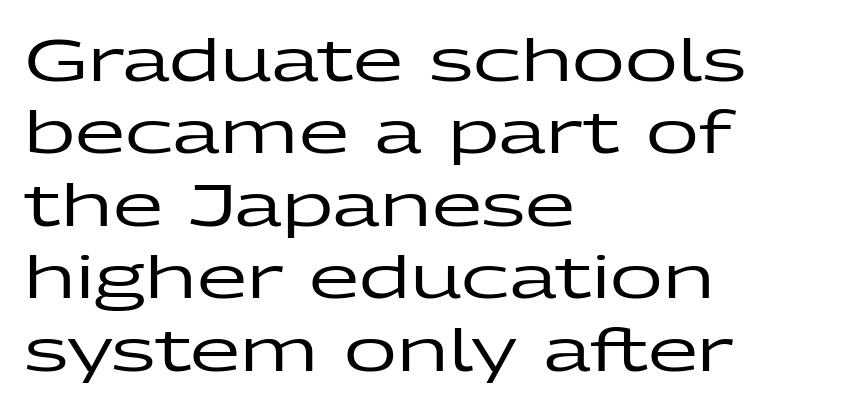
A typesetter would call this leading conventional body-copy spacing. These lines are rendered in a variable-pitch font. You can tell from the bare stems that sans-serif type was used. Posture: vertical. Honestly, the letter spacing is just normal — you wouldn't notice it. A student would call this left alignment; a typographer would say flush left, rag right.
